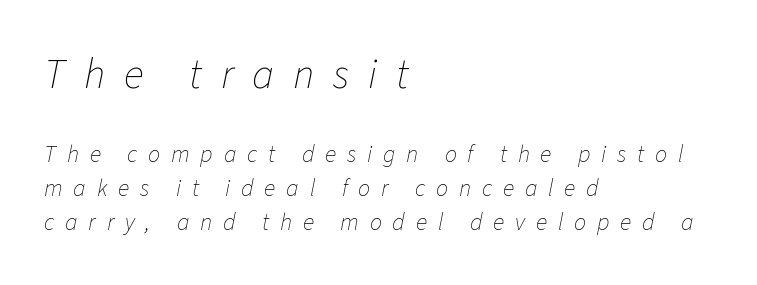
{"italic": "yes", "lean": "right", "slant_degrees": 11, "bold": "no", "weight": "thin", "width": "normal", "stroke_contrast": "low", "x_height": "medium", "monospaced": "no", "underline": "no", "align": "left", "line_spacing": "normal", "line_spacing_ratio": 1.42, "letter_spacing": "wide", "letter_spacing_em": 0.45, "larger_block": "first", "size_ratio": 1.75, "glyph_px": 42}
